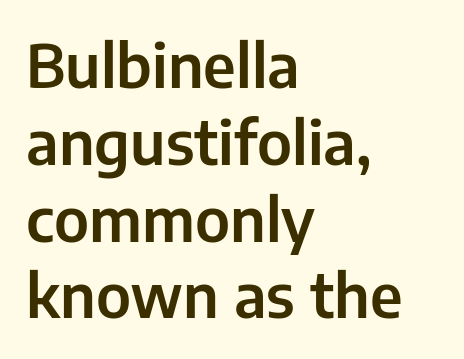
The image shows 60 px sans-serif type, upright; set left-aligned, normal line spacing (1.28x), normal letter spacing, not underlined; low stroke contrast and a medium x-height.
